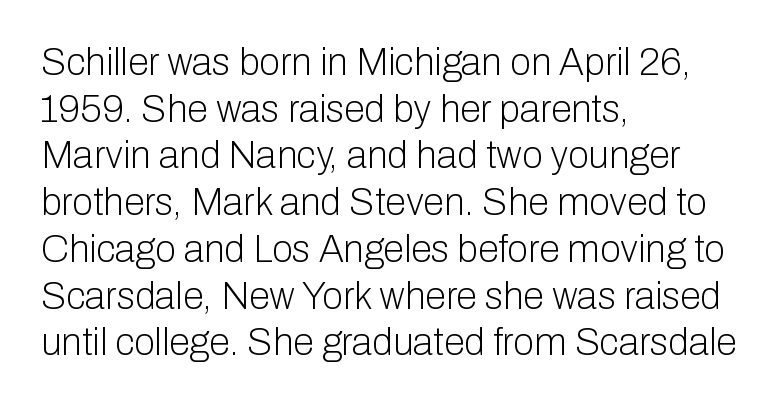
No feet cap the strokes, marking this as sans-serif type. There is no visible air inserted between adjacent glyphs. Ordinary non-slanted type is in use. The strokes carry an ordinary text weight at most. Notice how the passage keeps a crisp vertical edge on the left only.
